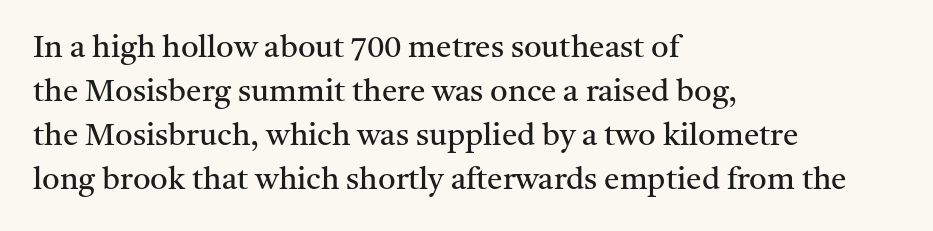
These lines are rendered in a variable-pitch font. Type without underlining. Left-aligned paragraph, ragged on the right. The space between consecutive lines is moderate. These glyphs show unthickened strokes, regular width or finer. Here the glyphs are tracked normally, forming tight word shapes.
